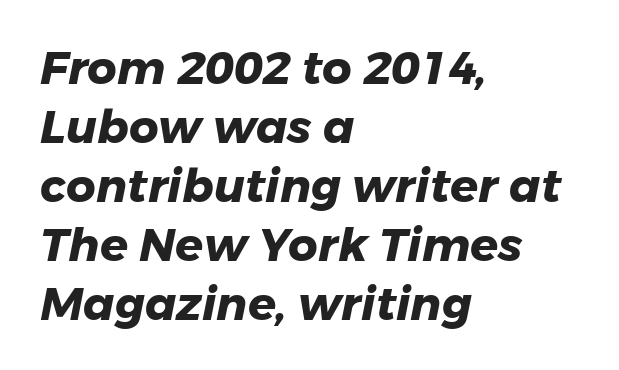
The text was rendered using a sans face with plain stroke endings. This sample has the flowing, uneven cadence of proportional lettering. A classic flush-left, rag-right setting is used for this passage. Underline: absent.
